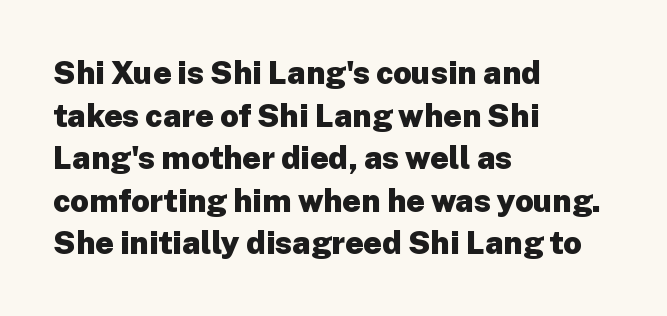
The image shows 32 px heavy sans-serif type, upright; set left-aligned, normal line spacing (1.33x), normal letter spacing, not underlined; low stroke contrast and a medium x-height.
